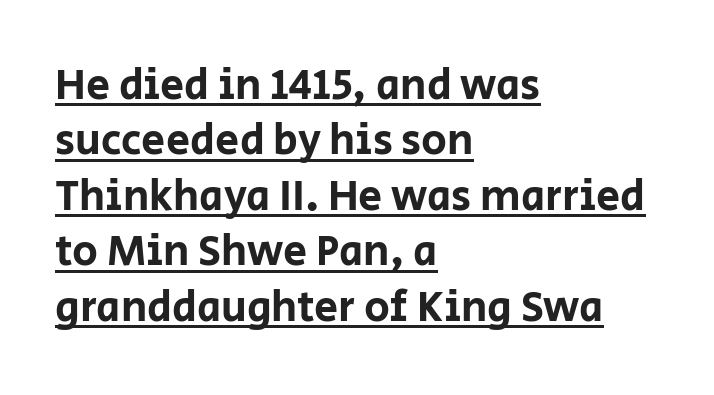
The image shows 43 px sans-serif type, upright; set left-aligned, normal line spacing (1.29x), normal letter spacing, underlined; low stroke contrast and a large x-height.
